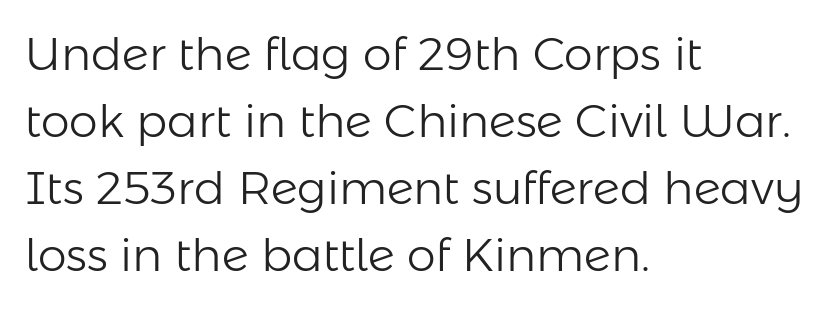
Short and long lines alike share a common starting point at left. Between one letter and the next there's only the usual sliver of space. Descenders are the only things crossing below the line. These lines are rendered in a variable-pitch font. Tall strokes in this sample are plumb rather than angled.
